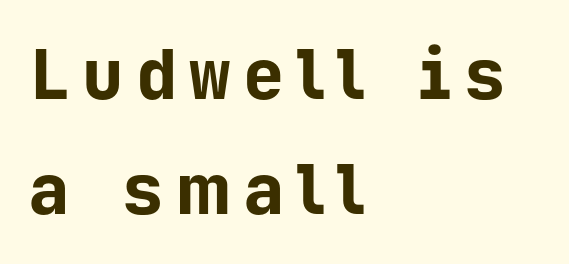
Q: Is the text bold? A: Yes.
Q: Is the text italic (slanted)? A: No, it is upright.
Q: Is the typeface a serif or a sans-serif typeface? A: Sans-serif.
Q: Is the text underlined? A: No.
Q: How is the paragraph aligned? A: Left-aligned.
Q: Is the spacing between lines tight, normal or loose? A: Normal.
Q: Width (condensed, normal, or wide)? A: Normal.
Q: Stroke contrast? A: Low.
Q: x-height? A: Medium.
Q: Monospaced? A: Yes.
